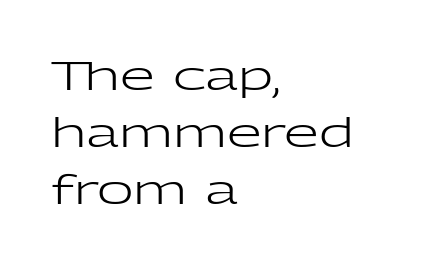
{"serif": "no", "italic": "no", "bold": "no", "weight": "regular", "width": "wide", "stroke_contrast": "low", "x_height": "medium", "monospaced": "no", "underline": "no", "align": "left", "line_spacing": "normal", "line_spacing_ratio": 1.43, "letter_spacing": "normal", "letter_spacing_em": 0.0, "glyph_px": 40}
